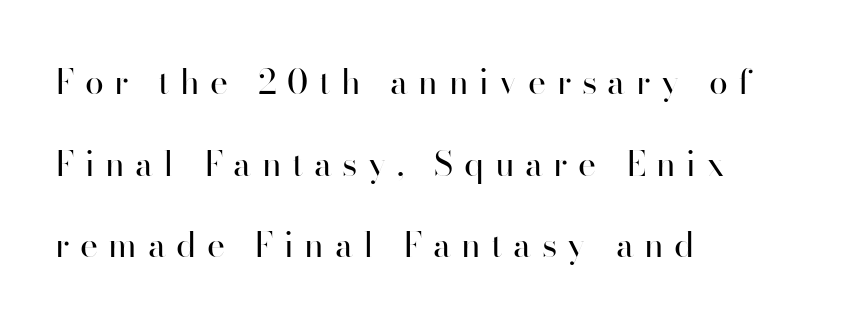
The image shows 34 px regular-weight sans-serif type, upright; set left-aligned, loose line spacing (2.4x), unusually wide letter spacing (+0.31 em), not underlined; high stroke contrast and a small x-height.
